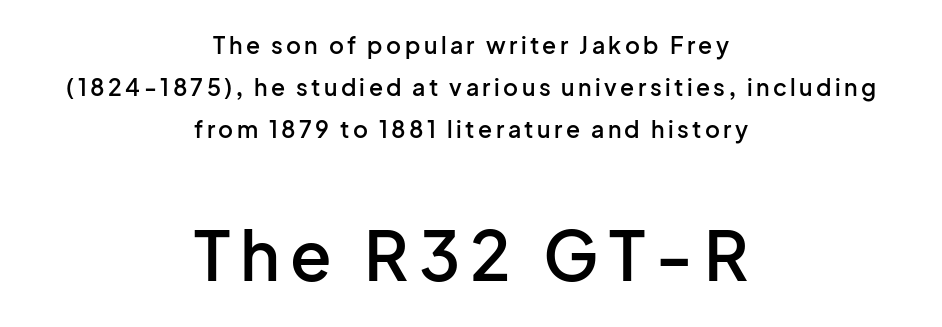
{"serif": "no", "italic": "no", "bold": "semi", "weight": "semibold", "width": "normal", "stroke_contrast": "low", "x_height": "medium", "monospaced": "no", "underline": "no", "align": "center", "line_spacing_ratio": 1.82, "larger_block": "second", "size_ratio": 2.96, "glyph_px": 68}
